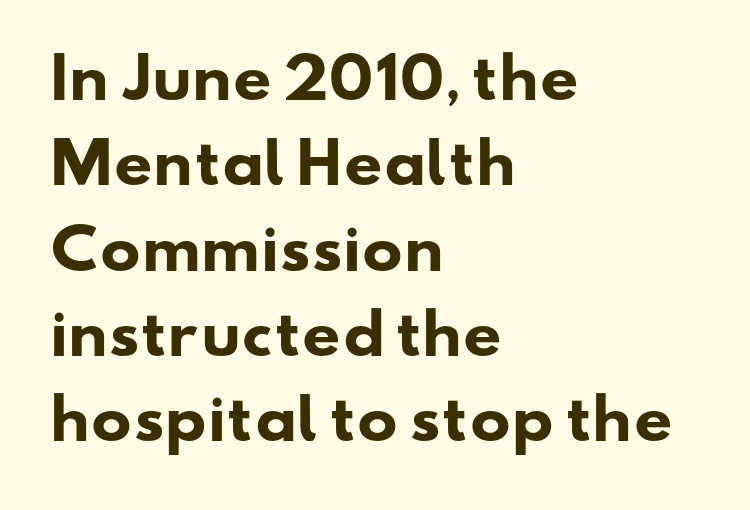
Each letter keeps its own natural width here, so spacing adapts to shape. The rendering uses a bold face; every stroke is thick and dark. The glyphs in this specimen are sans serif. These lines are set flush left with a ragged right edge. Nobody drew a line under any word here.
